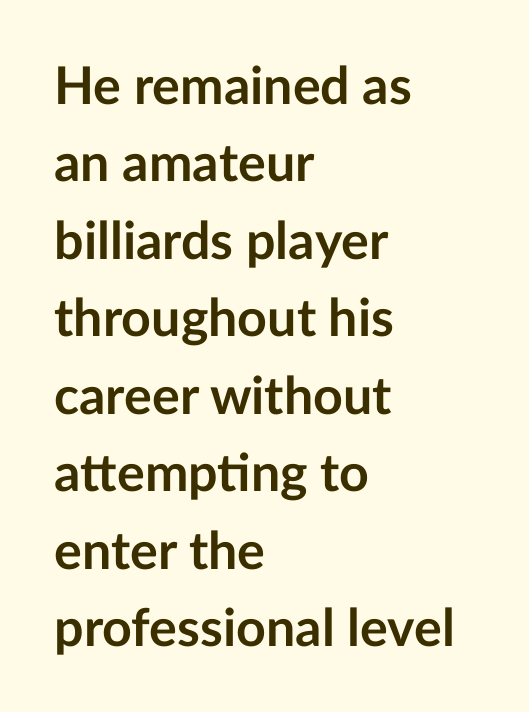
{"serif": "no", "italic": "no", "bold": "yes", "weight": "semibold", "width": "normal", "stroke_contrast": "low", "x_height": "medium", "monospaced": "no", "underline": "no", "align": "left", "line_spacing": "normal", "line_spacing_ratio": 1.49, "letter_spacing": "normal", "letter_spacing_em": 0.0, "glyph_px": 52}
